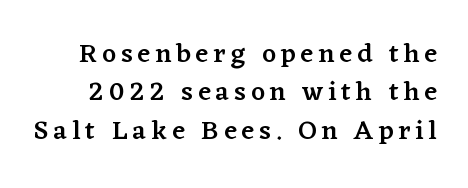
The image shows 27 px text type, upright; set normal line spacing (1.42x), not underlined.
